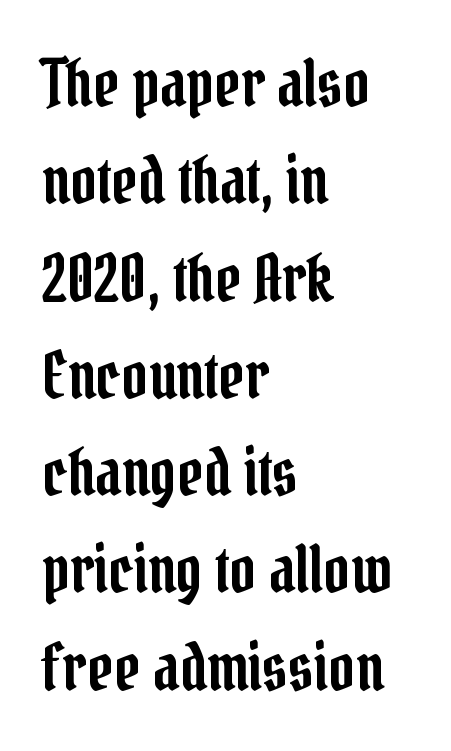
Q: Is the text italic (slanted)? A: No, it is upright.
Q: Is the typeface a serif or a sans-serif typeface? A: Serif.
Q: Is the text underlined? A: No.
Q: How is the paragraph aligned? A: Left-aligned.
Q: Is the spacing between letters normal or unusually wide? A: Normal.
Q: Is the spacing between lines tight, normal or loose? A: Normal.
Q: Width (condensed, normal, or wide)? A: Condensed.
Q: Stroke contrast? A: Low.
Q: x-height? A: Medium.
Q: Monospaced? A: No.
